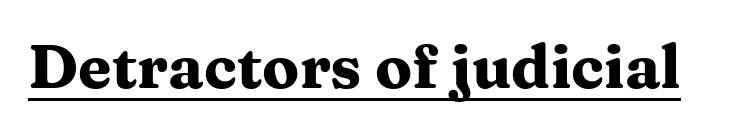
{"serif": "yes", "italic": "no", "bold": "yes", "weight": "heavy", "width": "wide", "stroke_contrast": "medium", "x_height": "medium", "monospaced": "no", "underline": "yes", "letter_spacing": "normal", "letter_spacing_em": 0.0, "glyph_px": 61}
